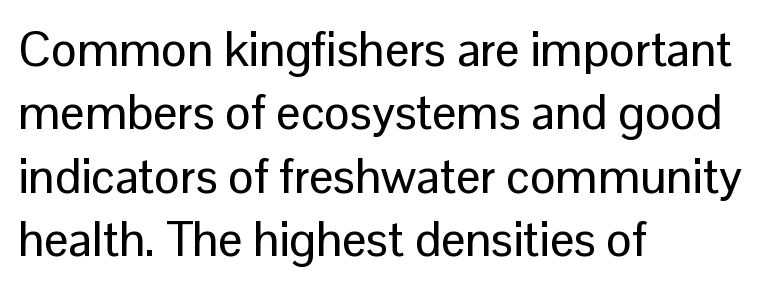
The passage shown is typed in a proportional face where columns would drift. Each new line begins a customary step beneath the previous one. Bare-footed words on every line. Look at the tracking — it's just the regular setting, nothing added. The font family rendered here belongs to the sans-serif group. Every stem runs plumb, perpendicular to the baseline.
